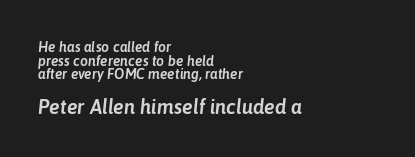
{"italic": "yes", "lean": "right", "slant_degrees": 6, "underline": "no", "align": "left", "line_spacing": "tight", "line_spacing_ratio": 0.97, "letter_spacing": "normal", "letter_spacing_em": 0.0, "larger_block": "second", "size_ratio": 1.43, "glyph_px": 20}
